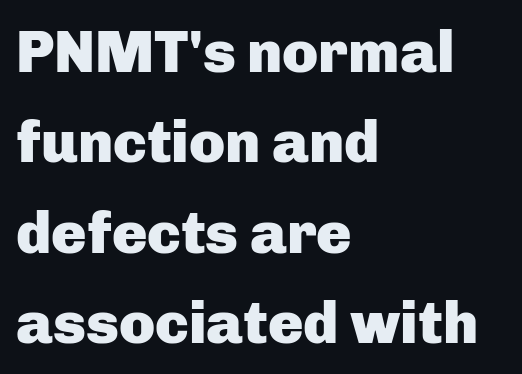
The image shows 59 px heavy sans-serif type, upright; set left-aligned, normal line spacing (1.53x), normal letter spacing, not underlined; low stroke contrast and a medium x-height.
